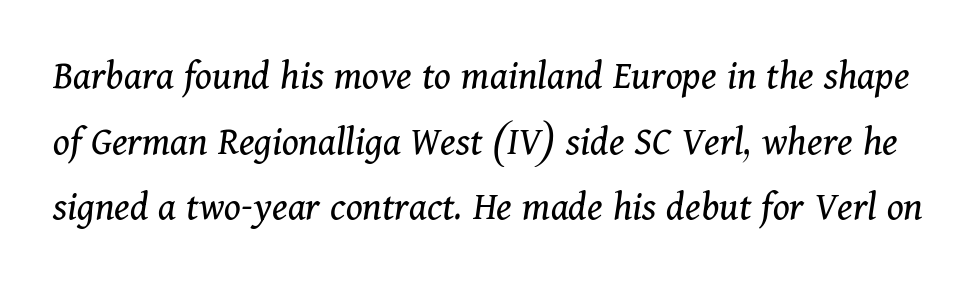
{"serif": "yes", "italic": "yes", "lean": "right", "slant_degrees": 11, "bold": "no", "weight": "regular", "width": "normal", "stroke_contrast": "medium", "x_height": "medium", "monospaced": "no", "underline": "no", "line_spacing": "normal", "line_spacing_ratio": 1.56, "letter_spacing": "normal", "letter_spacing_em": 0.0, "glyph_px": 42}
